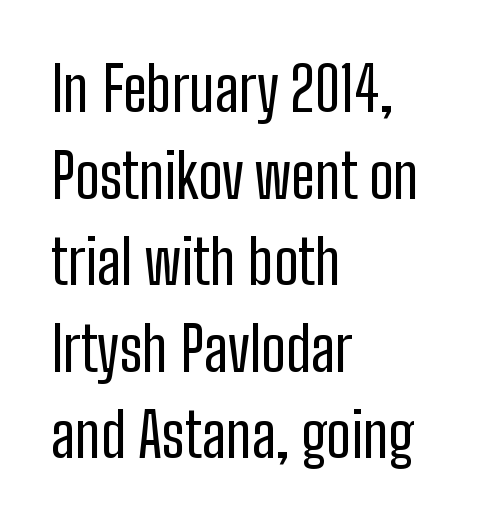
Q: Is the text bold? A: No.
Q: Is the text italic (slanted)? A: No, it is upright.
Q: Is the typeface a serif or a sans-serif typeface? A: Sans-serif.
Q: Is the text underlined? A: No.
Q: How is the paragraph aligned? A: Left-aligned.
Q: Is the spacing between letters normal or unusually wide? A: Normal.
Q: Is the spacing between lines tight, normal or loose? A: Normal.
Q: Width (condensed, normal, or wide)? A: Condensed.
Q: Stroke contrast? A: Low.
Q: x-height? A: Medium.
Q: Monospaced? A: No.
